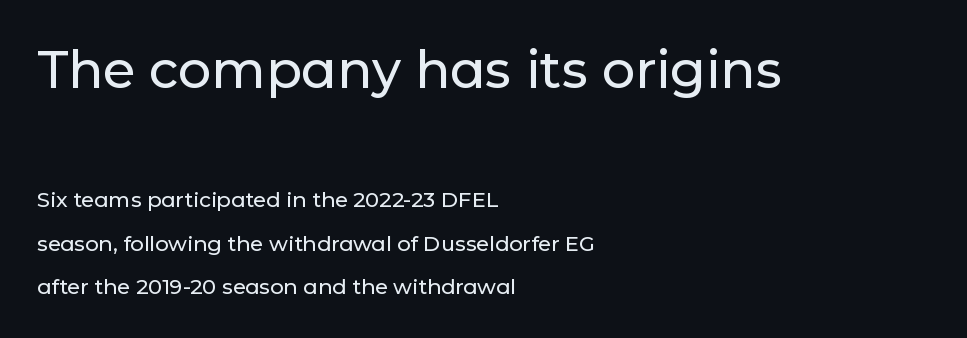
{"serif": "no", "italic": "no", "width": "normal", "stroke_contrast": "low", "x_height": "medium", "monospaced": "no", "underline": "no", "align": "left", "line_spacing": "loose", "line_spacing_ratio": 2.07, "letter_spacing": "normal", "letter_spacing_em": 0.0, "larger_block": "first", "size_ratio": 2.48, "glyph_px": 52}
